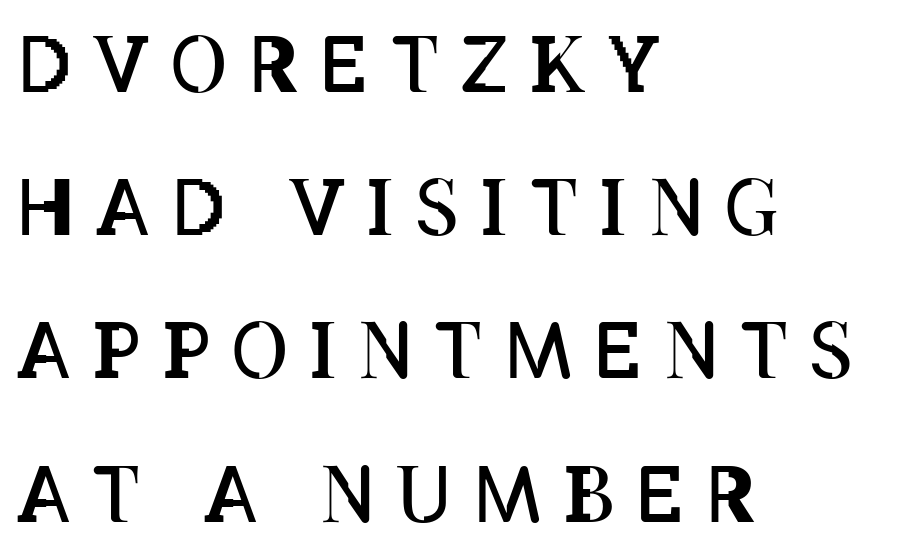
Does the lettering tilt? It doesn't — this is upright. The rendering uses natural spacing where letterforms have individual widths. The typesetter chose a ragged-right arrangement here. The line texture is sparse and dotted thanks to wide tracking. Think standard paragraph weight, or any step lighter than that. Decoration check: the copy has no underline.
